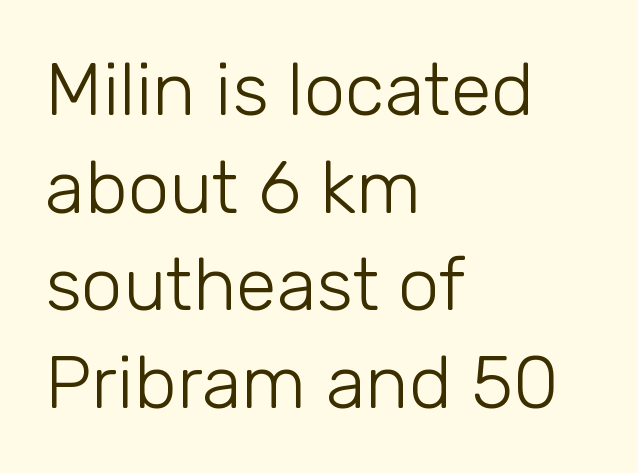
The image shows 74 px light sans-serif type, upright; set left-aligned, normal line spacing (1.32x), normal letter spacing, not underlined; low stroke contrast and a medium x-height.
